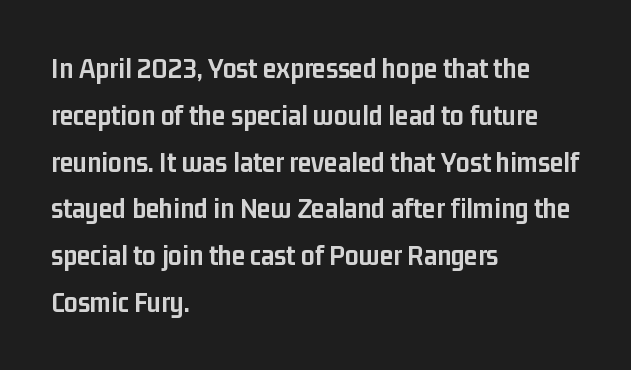
The typeface chosen for these lines omits serifs. Short note: letters normally spaced. Summary of weight: heavy, a full bold. Type without underlining.
